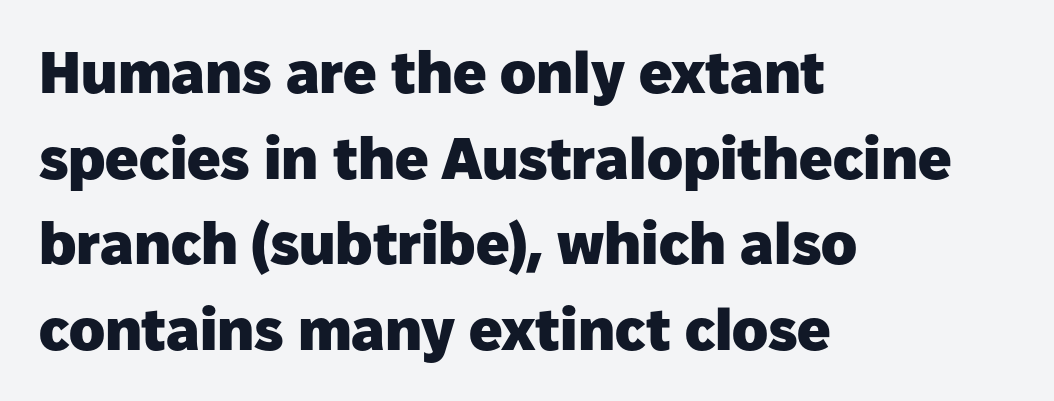
Here the designer chose a conventional face with non-uniform glyph widths. This sample keeps an unexceptional amount of space between lines. The paragraph shown leans on its left margin. Italic: no, the glyphs are upright roman. The horizontal fit of the characters is conventional and even. Underlining? Definitely not there.
